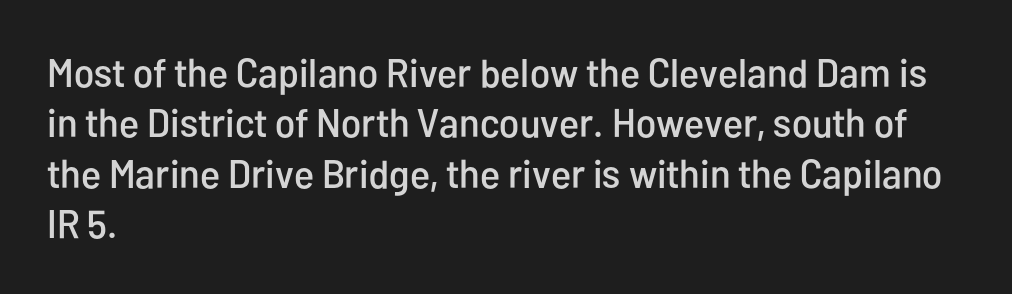
{"serif": "no", "italic": "no", "width": "condensed", "stroke_contrast": "low", "x_height": "medium", "monospaced": "no", "underline": "no", "align": "left", "line_spacing": "normal", "line_spacing_ratio": 1.26, "letter_spacing": "normal", "letter_spacing_em": 0.0, "glyph_px": 40}
